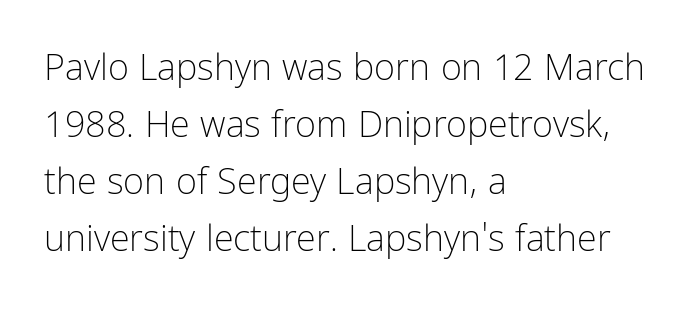
The image shows 36 px light, condensed sans-serif type, upright; set left-aligned, normal line spacing (1.58x), normal letter spacing, not underlined; low stroke contrast and a medium x-height.
